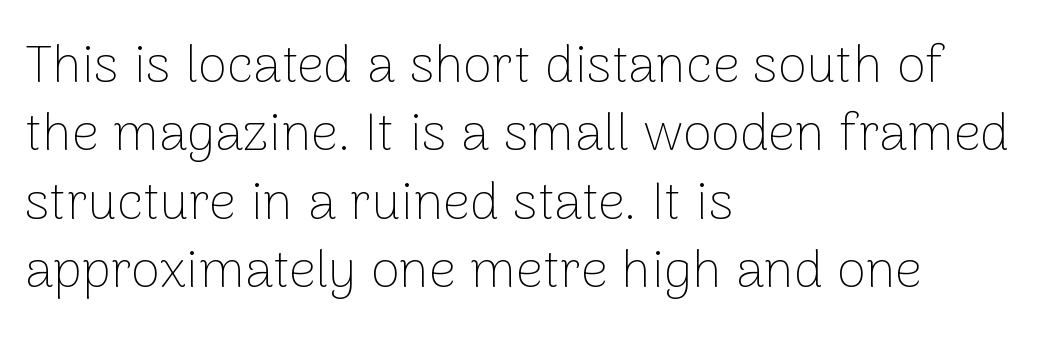
Q: Is the text bold? A: No.
Q: Is the text italic (slanted)? A: No, it is upright.
Q: Is the typeface a serif or a sans-serif typeface? A: Sans-serif.
Q: Is the text underlined? A: No.
Q: How is the paragraph aligned? A: Left-aligned.
Q: Is the spacing between letters normal or unusually wide? A: Normal.
Q: Is the spacing between lines tight, normal or loose? A: Normal.
Q: Width (condensed, normal, or wide)? A: Normal.
Q: Stroke contrast? A: Low.
Q: x-height? A: Medium.
Q: Monospaced? A: No.
